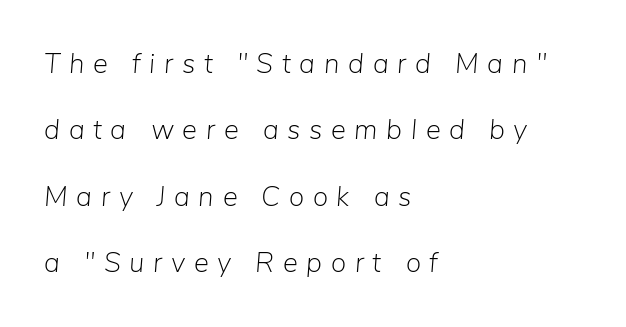
{"italic": "yes", "lean": "right", "slant_degrees": 5, "bold": "no", "weight": "light", "width": "normal", "stroke_contrast": "low", "x_height": "medium", "monospaced": "no", "underline": "no", "align": "left", "line_spacing": "loose", "line_spacing_ratio": 2.37, "letter_spacing": "wide", "letter_spacing_em": 0.31, "glyph_px": 28}
